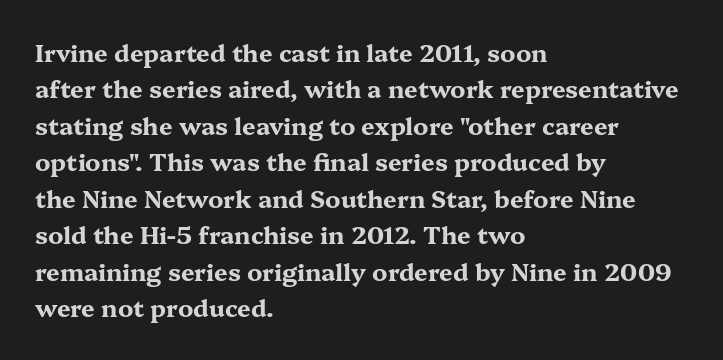
The image shows 24 px bold type, upright; set left-aligned, normal line spacing (1.52x), normal letter spacing, not underlined.
